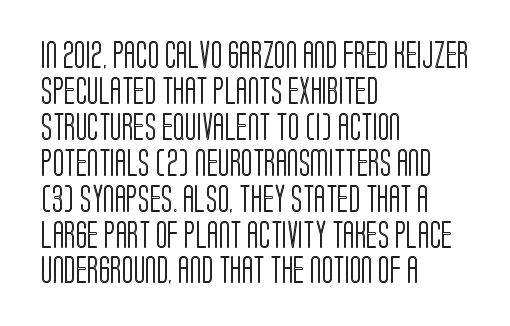
The image shows 27 px text type, upright; set left-aligned, normal line spacing (1.33x), normal letter spacing, not underlined.
